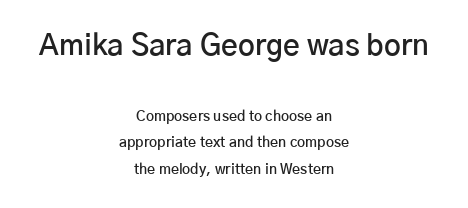
The image shows 29 px semibold sans-serif type, upright; set centered, line spacing 1.89x, normal letter spacing, not underlined; the first (top) block is 2.07x larger; low stroke contrast and a medium x-height.
